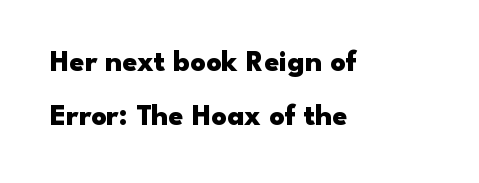
The image shows 30 px heavy, wide sans-serif type, upright; set left-aligned, line spacing 1.81x, normal letter spacing, not underlined; low stroke contrast and a small x-height.
